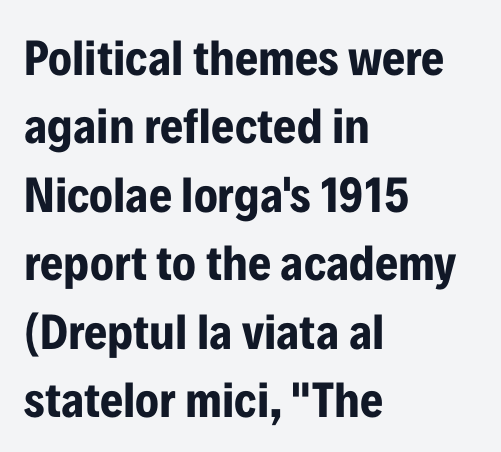
Q: Is the text bold? A: Yes.
Q: Is the text italic (slanted)? A: No, it is upright.
Q: Is the typeface a serif or a sans-serif typeface? A: Sans-serif.
Q: Is the text underlined? A: No.
Q: How is the paragraph aligned? A: Left-aligned.
Q: Is the spacing between letters normal or unusually wide? A: Normal.
Q: Is the spacing between lines tight, normal or loose? A: Normal.
Q: Width (condensed, normal, or wide)? A: Condensed.
Q: Stroke contrast? A: Low.
Q: x-height? A: Medium.
Q: Monospaced? A: No.
